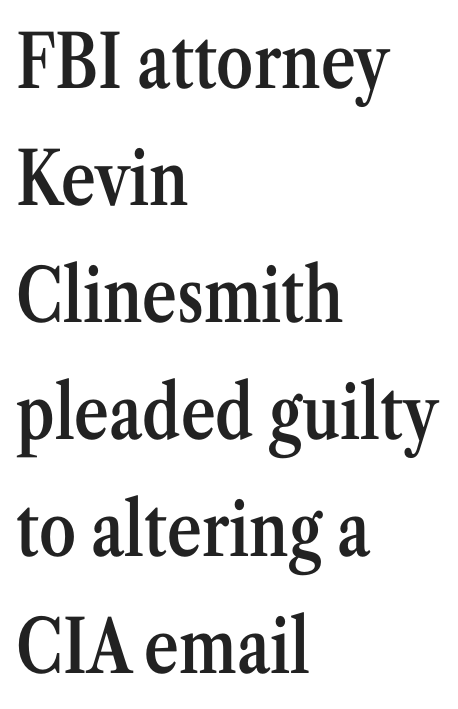
Q: Is the text bold? A: Semi-bold.
Q: Is the text italic (slanted)? A: No, it is upright.
Q: Is the typeface a serif or a sans-serif typeface? A: Serif.
Q: Is the text underlined? A: No.
Q: How is the paragraph aligned? A: Left-aligned.
Q: Is the spacing between letters normal or unusually wide? A: Normal.
Q: Is the spacing between lines tight, normal or loose? A: Normal.
Q: Width (condensed, normal, or wide)? A: Condensed.
Q: Stroke contrast? A: Medium.
Q: x-height? A: Medium.
Q: Monospaced? A: No.
